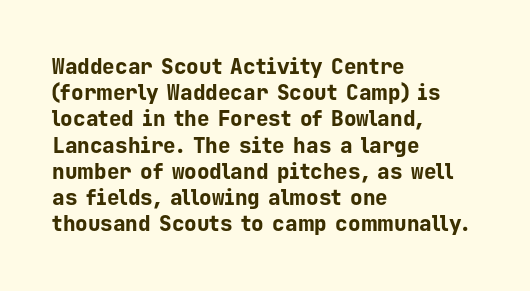
{"italic": "no", "bold": "yes", "underline": "no", "align": "left", "line_spacing": "normal", "line_spacing_ratio": 1.25, "letter_spacing": "normal", "letter_spacing_em": 0.0, "glyph_px": 21}
